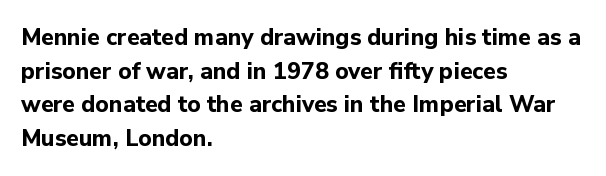
Each line starts at the same left margin while the right side varies. One glance says typical: line gaps are just what's usual. Nope, not italic — everything's standing straight. Plenty of ink on the page — the face is bold.
